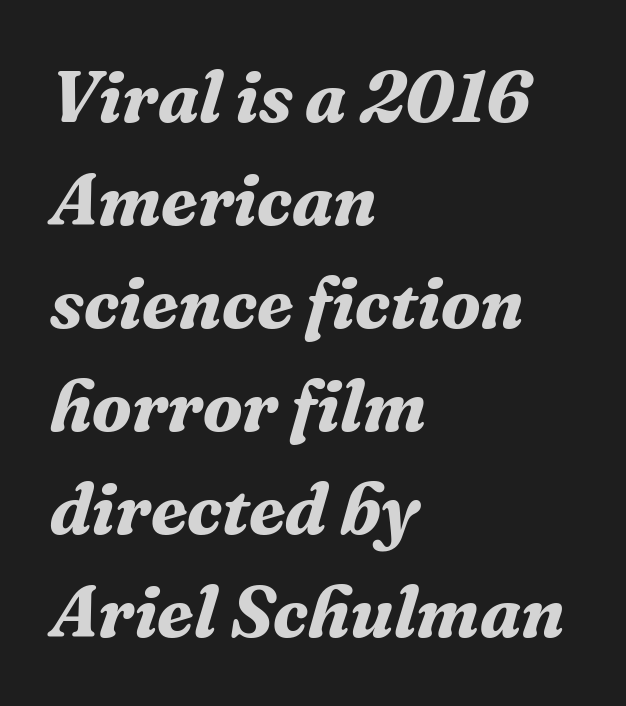
The image shows 73 px bold serif type, italic (leaning right); set left-aligned, normal line spacing (1.41x), normal letter spacing, not underlined; medium stroke contrast and a medium x-height.
